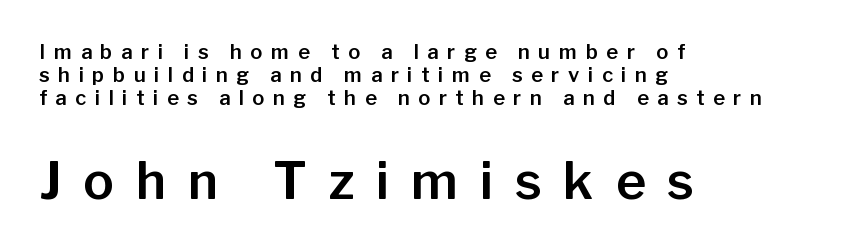
Q: Is the text italic (slanted)? A: No, it is upright.
Q: Is the typeface a serif or a sans-serif typeface? A: Sans-serif.
Q: Is the text underlined? A: No.
Q: How is the paragraph aligned? A: Left-aligned.
Q: Is the spacing between letters normal or unusually wide? A: Unusually wide.
Q: Is the spacing between lines tight, normal or loose? A: Tight.
Q: Which block of text is set in a larger size, the first (top) or the second (bottom)? A: The second (bottom) one.
Q: Width (condensed, normal, or wide)? A: Normal.
Q: Stroke contrast? A: Low.
Q: x-height? A: Medium.
Q: Monospaced? A: No.
